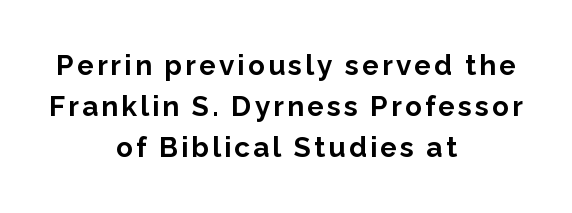
Q: Is the text bold? A: Yes.
Q: Is the text italic (slanted)? A: No, it is upright.
Q: Is the typeface a serif or a sans-serif typeface? A: Sans-serif.
Q: Is the text underlined? A: No.
Q: How is the paragraph aligned? A: Centered.
Q: Is the spacing between lines tight, normal or loose? A: Normal.
Q: Width (condensed, normal, or wide)? A: Normal.
Q: Stroke contrast? A: Low.
Q: x-height? A: Medium.
Q: Monospaced? A: No.
